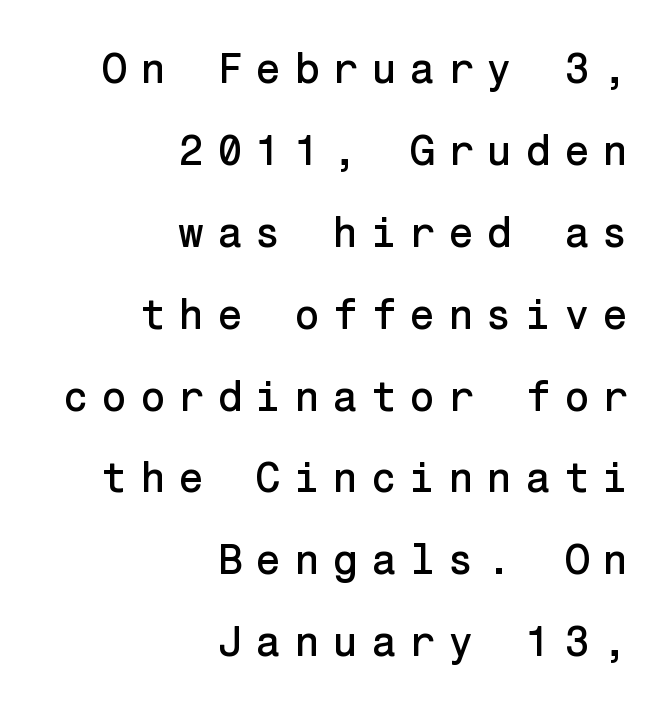
Q: Is the text italic (slanted)? A: No, it is upright.
Q: Is the typeface a serif or a sans-serif typeface? A: Sans-serif.
Q: Is the text underlined? A: No.
Q: How is the paragraph aligned? A: Right-aligned.
Q: Is the spacing between letters normal or unusually wide? A: Unusually wide.
Q: Is the spacing between lines tight, normal or loose? A: Loose.
Q: Width (condensed, normal, or wide)? A: Normal.
Q: Stroke contrast? A: Low.
Q: x-height? A: Medium.
